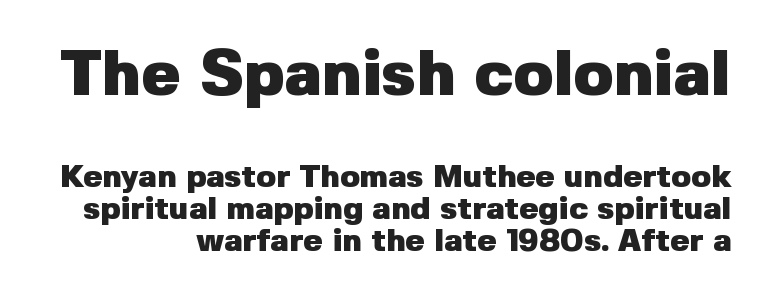
The image shows 65 px heavy sans-serif type, upright; set right-aligned, tight line spacing (1.0x), normal letter spacing, not underlined; the first (top) block is 2.03x larger; low stroke contrast and a medium x-height.
